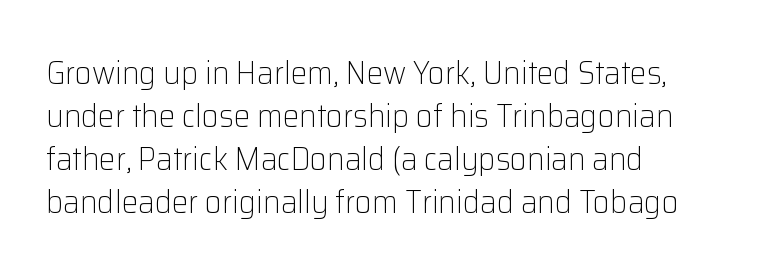
{"serif": "no", "italic": "no", "bold": "no", "weight": "light", "width": "normal", "stroke_contrast": "low", "x_height": "medium", "monospaced": "no", "underline": "no", "align": "left", "line_spacing": "normal", "line_spacing_ratio": 1.3, "letter_spacing": "normal", "letter_spacing_em": 0.0, "glyph_px": 33}
